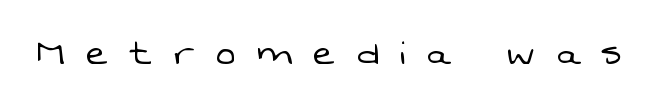
Q: Is the text bold? A: No.
Q: Is the typeface a serif or a sans-serif typeface? A: Sans-serif.
Q: Is the text underlined? A: No.
Q: Is the spacing between letters normal or unusually wide? A: Unusually wide.
Q: Width (condensed, normal, or wide)? A: Normal.
Q: Stroke contrast? A: Low.
Q: x-height? A: Medium.
Q: Monospaced? A: No.
